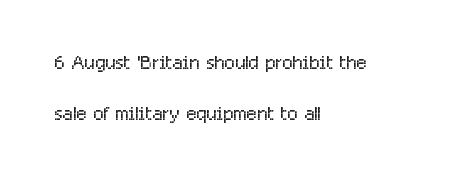
The image shows 27 px text type, upright; set left-aligned, loose line spacing (1.9x), normal letter spacing, not underlined.
